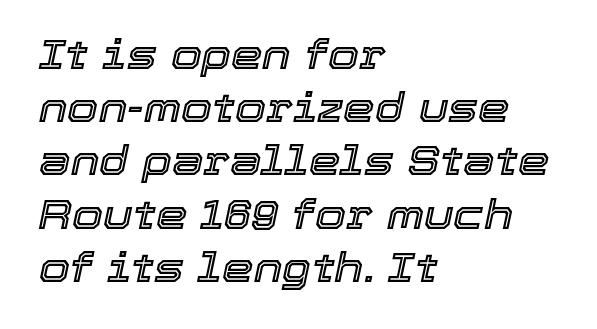
The image shows 40 px text type, italic (leaning right); set left-aligned, normal line spacing (1.33x), normal letter spacing, not underlined; a medium x-height.
